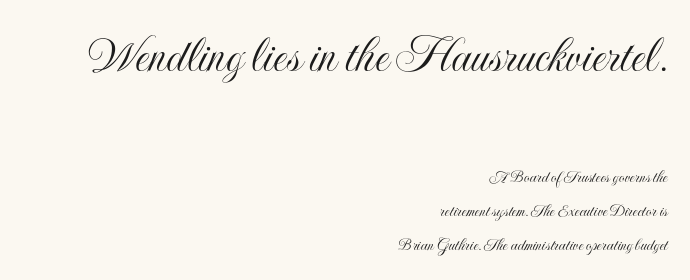
The image shows 53 px condensed type; set right-aligned, loose line spacing (1.9x), normal letter spacing, not underlined; the first (top) block is 2.94x larger; a small x-height.
